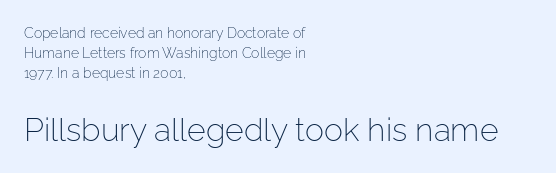
{"serif": "no", "italic": "no", "bold": "no", "weight": "light", "width": "normal", "stroke_contrast": "low", "x_height": "medium", "monospaced": "no", "underline": "no", "align": "left", "line_spacing": "normal", "line_spacing_ratio": 1.43, "letter_spacing": "normal", "letter_spacing_em": 0.0, "larger_block": "second", "size_ratio": 2.29, "glyph_px": 32}
